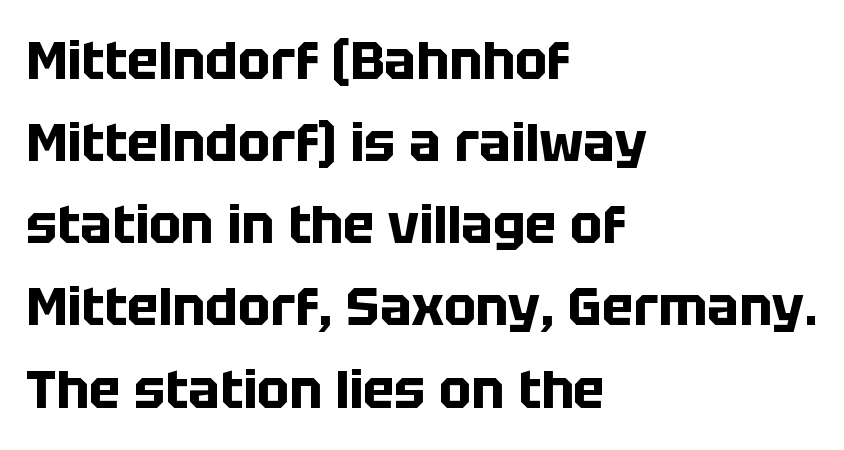
Each new line begins a customary step beneath the previous one. Unlike a traditional serif, this face leaves its strokes unadorned. The compositor pushed each line to the left boundary. Check the space under the baseline: it is left empty. Ordinary non-slanted type is in use. Spacing verdict: proportional, widths tailored to each character.
